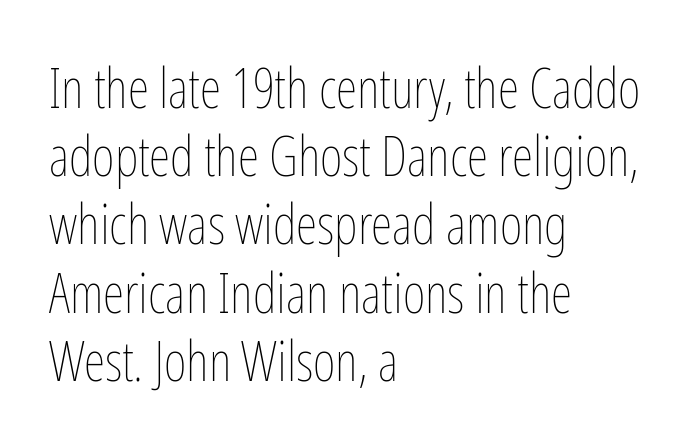
{"italic": "no", "bold": "no", "weight": "thin", "width": "condensed", "stroke_contrast": "low", "x_height": "medium", "monospaced": "no", "underline": "no", "align": "left", "line_spacing_ratio": 1.24, "letter_spacing": "normal", "letter_spacing_em": 0.0, "glyph_px": 55}
